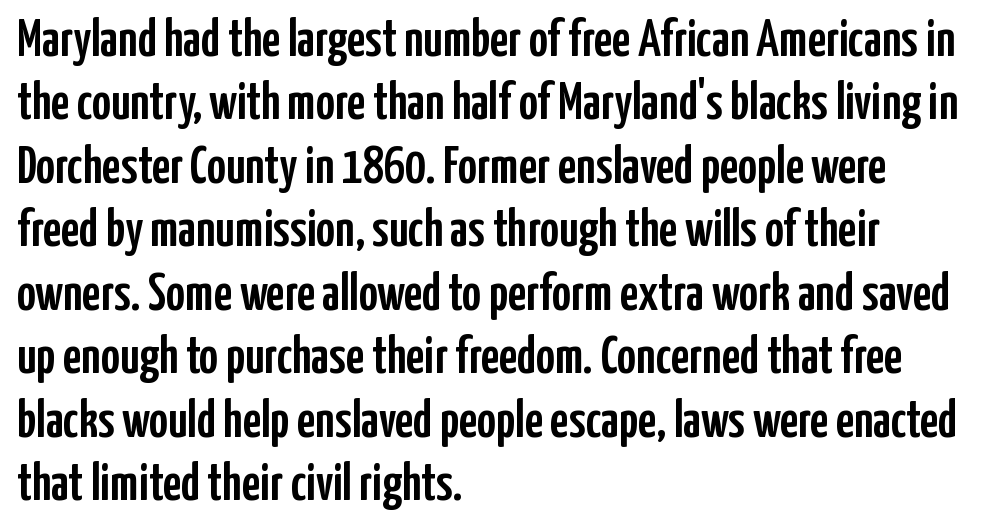
{"serif": "no", "italic": "no", "width": "condensed", "stroke_contrast": "low", "x_height": "medium", "monospaced": "no", "underline": "no", "align": "left", "line_spacing_ratio": 1.22, "letter_spacing": "normal", "letter_spacing_em": 0.0, "glyph_px": 52}
